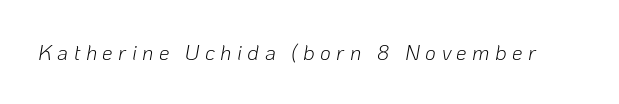
The type is letterspaced generously, with wide tracking. Rendered with sloped, italic letterforms. The font is comparable to plain body text, perhaps lighter. Decoration check: the copy has no underline.
